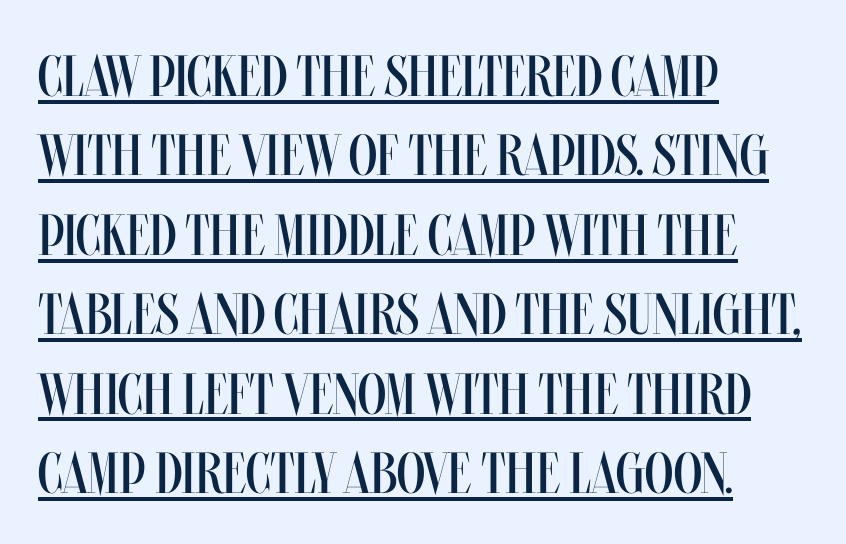
{"italic": "no", "bold": "no", "weight": "regular", "width": "condensed", "stroke_contrast": "medium", "x_height": "large", "monospaced": "no", "underline": "yes", "align": "left", "line_spacing": "normal", "line_spacing_ratio": 1.37, "letter_spacing": "normal", "letter_spacing_em": 0.0, "glyph_px": 58}
